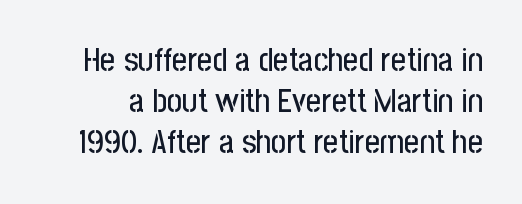
The rendering uses a moderate line-height, typical for paragraphs. Is this a sans? Yes — the strokes have no serifs. A bare baseline throughout the passage. Default kerning and tracking; the words read as compact shapes.
